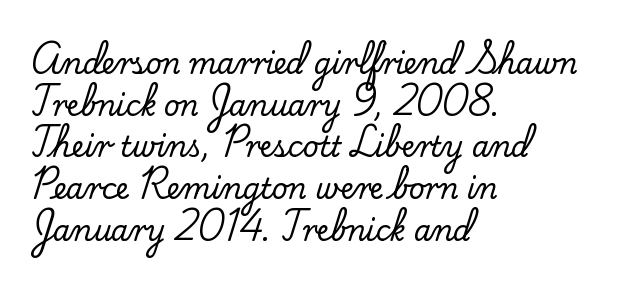
Is there much room between lines? A standard amount, neither cramped nor airy. Serifs: yes, visible at the terminals of the letterforms. Alignment: flush left. Standard letterfit; no display-style spreading of the glyphs.
